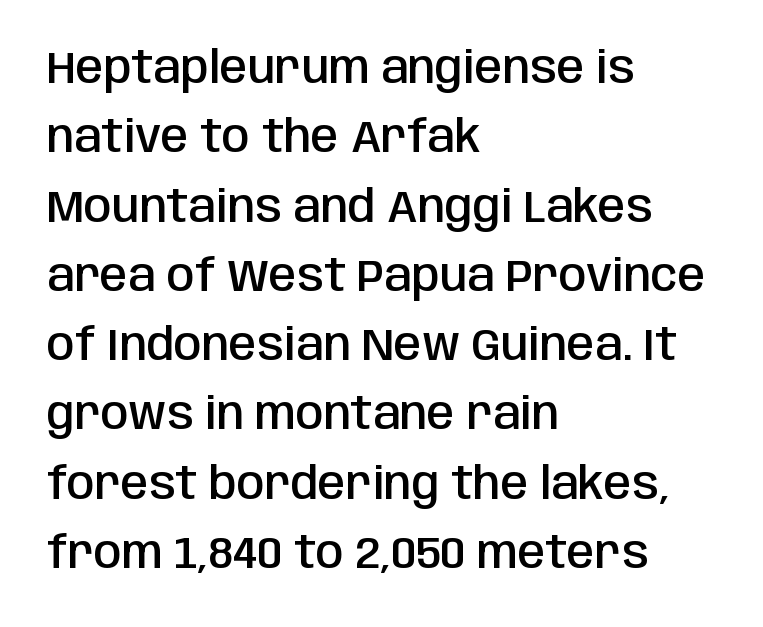
Leading: standard. The glyphs in this specimen are sans serif. The passage shown is not underscored anywhere. The font's upright variant was chosen for this text.
